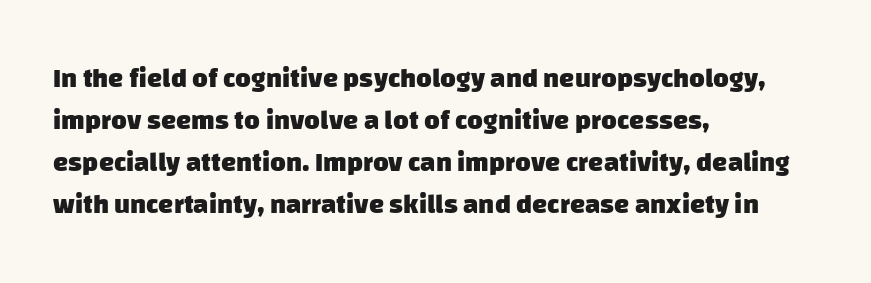
Q: Is the text bold? A: Yes.
Q: Is the text underlined? A: No.
Q: How is the paragraph aligned? A: Left-aligned.
Q: Is the spacing between letters normal or unusually wide? A: Normal.
Q: Is the spacing between lines tight, normal or loose? A: Normal.
